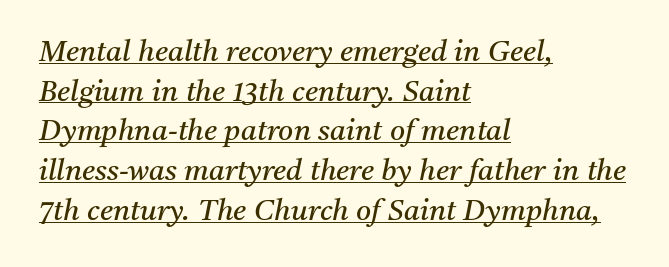
{"serif": "yes", "italic": "yes", "lean": "right", "slant_degrees": 11, "bold": "no", "weight": "regular", "width": "normal", "stroke_contrast": "medium", "x_height": "medium", "monospaced": "no", "underline": "yes", "align": "left", "line_spacing": "normal", "line_spacing_ratio": 1.37, "letter_spacing": "normal", "letter_spacing_em": 0.0, "glyph_px": 29}
